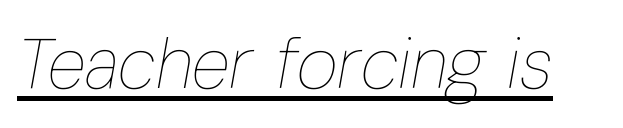
The rendering uses natural spacing where letterforms have individual widths. Between one letter and the next there's only the usual sliver of space. Is the type heavy? It reads as light-to-regular instead. The string is rendered with underlining switched on. There's an unmistakable incline to the writing here.
